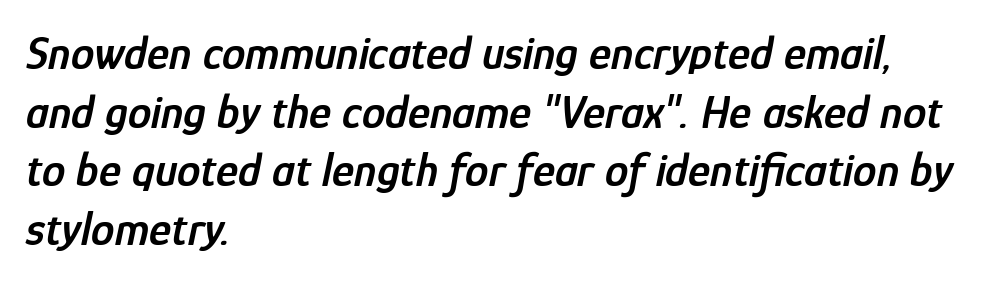
Q: Is the text bold? A: Semi-bold.
Q: Is the text italic (slanted)? A: Yes, it leans right by about 12 degrees.
Q: Is the text underlined? A: No.
Q: How is the paragraph aligned? A: Left-aligned.
Q: Is the spacing between letters normal or unusually wide? A: Normal.
Q: Is the spacing between lines tight, normal or loose? A: Normal.
Q: Width (condensed, normal, or wide)? A: Condensed.
Q: Stroke contrast? A: Low.
Q: x-height? A: Medium.
Q: Monospaced? A: No.
